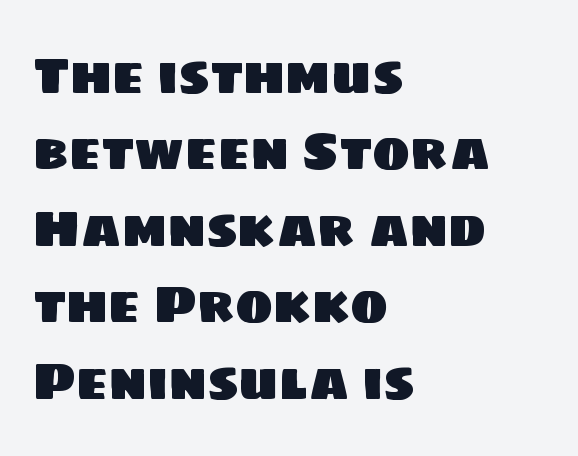
Q: Is the typeface a serif or a sans-serif typeface? A: Sans-serif.
Q: Is the text underlined? A: No.
Q: How is the paragraph aligned? A: Left-aligned.
Q: Is the spacing between letters normal or unusually wide? A: Normal.
Q: Is the spacing between lines tight, normal or loose? A: Normal.
Q: Width (condensed, normal, or wide)? A: Normal.
Q: Stroke contrast? A: Low.
Q: x-height? A: Large.
Q: Monospaced? A: No.
